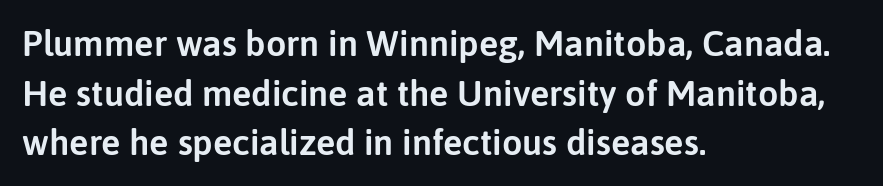
Q: Is the text italic (slanted)? A: No, it is upright.
Q: Is the typeface a serif or a sans-serif typeface? A: Sans-serif.
Q: Is the text underlined? A: No.
Q: How is the paragraph aligned? A: Left-aligned.
Q: Is the spacing between letters normal or unusually wide? A: Normal.
Q: Is the spacing between lines tight, normal or loose? A: Normal.
Q: Width (condensed, normal, or wide)? A: Normal.
Q: Stroke contrast? A: Low.
Q: x-height? A: Medium.
Q: Monospaced? A: No.
